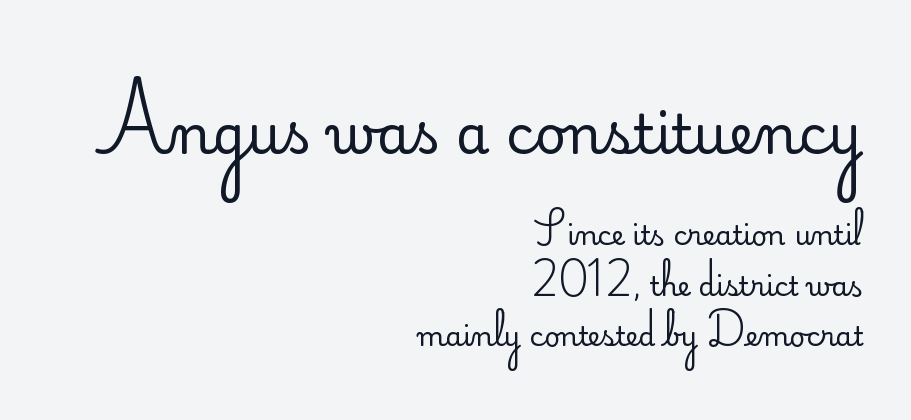
The image shows 54 px regular-weight sans-serif type, upright; set right-aligned, line spacing 1.87x, normal letter spacing, not underlined; the first (top) block is 2.0x larger; low stroke contrast and a small x-height.
